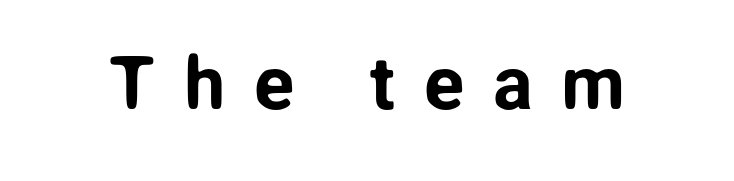
The image shows 74 px sans-serif type, upright; set unusually wide letter spacing (+0.39 em), not underlined; low stroke contrast and a medium x-height.
